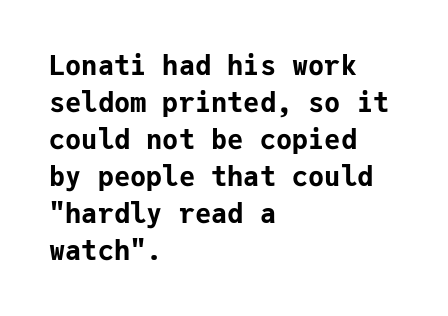
Every character sits straight up, as roman type does. Words appear dense and cohesive because spacing is normal. On the weight axis this lands at bold, roughly 700. In terms of leading, this rendering sits right in the middle.
